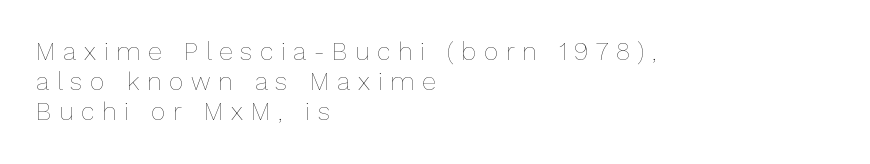
Q: Is the text bold? A: No.
Q: Is the text italic (slanted)? A: No, it is upright.
Q: Is the text underlined? A: No.
Q: How is the paragraph aligned? A: Left-aligned.
Q: Is the spacing between letters normal or unusually wide? A: Unusually wide.
